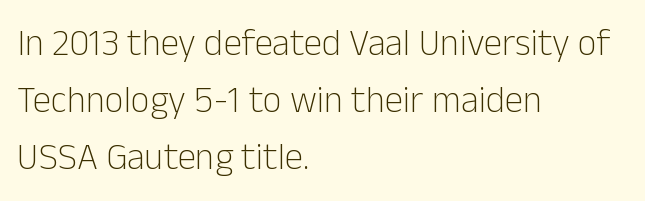
The image shows 37 px light sans-serif type, upright; set left-aligned, normal line spacing (1.54x), normal letter spacing, not underlined; low stroke contrast and a medium x-height.
